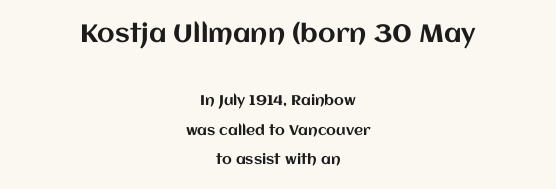
The image shows 25 px text type, upright; set centered, loose line spacing (2.09x), normal letter spacing, not underlined; the first (top) block is 1.79x larger.
